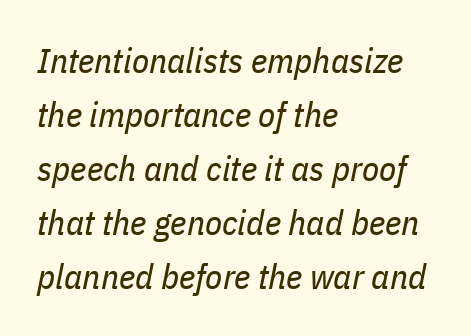
The image shows 35 px regular-weight, condensed type, italic (leaning right); set left-aligned, normal line spacing (1.54x), normal letter spacing, not underlined; low stroke contrast and a medium x-height.
